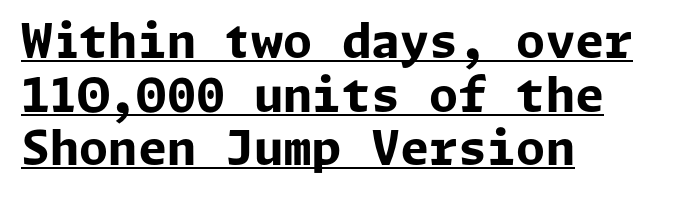
The image shows 47 px bold sans-serif type, upright; set left-aligned, tight line spacing (1.14x), normal letter spacing, underlined; low stroke contrast and a medium x-height.
